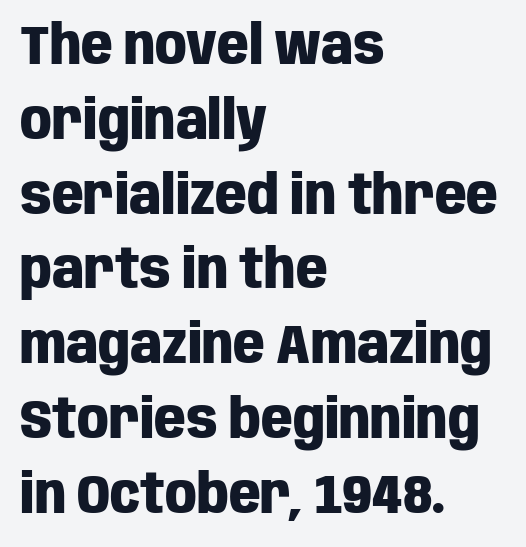
{"serif": "no", "italic": "no", "bold": "yes", "weight": "heavy", "width": "condensed", "stroke_contrast": "low", "x_height": "large", "monospaced": "no", "underline": "no", "align": "left", "line_spacing": "normal", "line_spacing_ratio": 1.36, "letter_spacing": "normal", "letter_spacing_em": 0.0, "glyph_px": 55}
